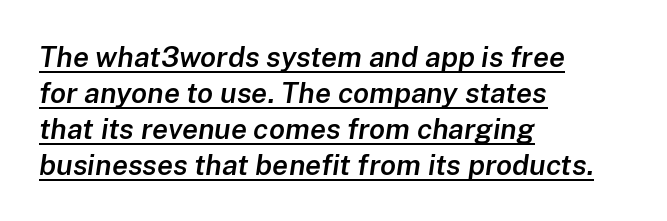
The image shows 29 px semibold type, italic (leaning right); set left-aligned, line spacing 1.24x, normal letter spacing, underlined; low stroke contrast and a medium x-height.
